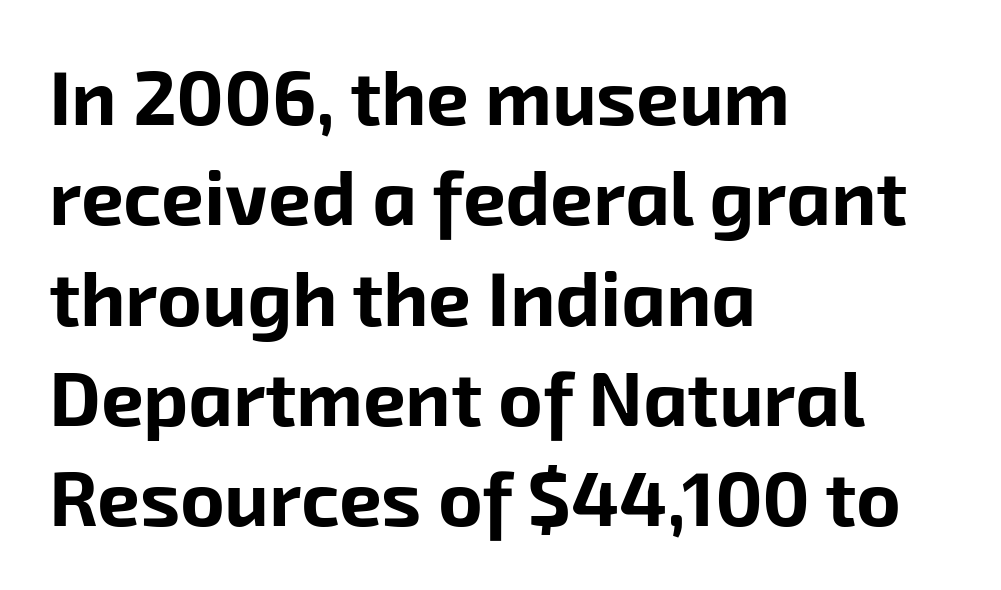
This sample uses plain, unmodified letter spacing. You could not count columns in this text — the font is proportionally spaced. The rendering shows plain stroke endings on the letterforms — a sans-serif design. Is the type bold? Yes — the strokes are clearly thick and heavy. These lines stack with their left ends in a neat column. Underline: absent.
